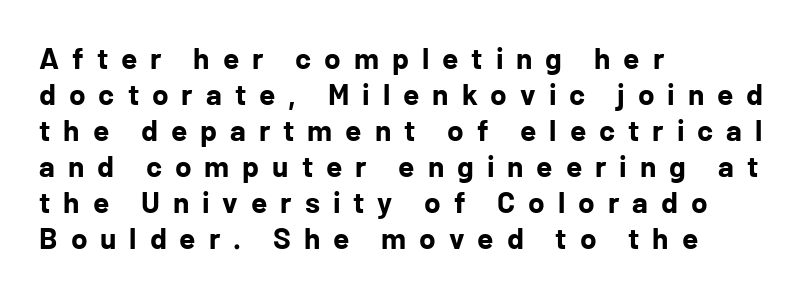
The image shows 30 px bold sans-serif type, upright; set left-aligned, line spacing 1.2x, unusually wide letter spacing (+0.43 em), not underlined; low stroke contrast and a medium x-height.
